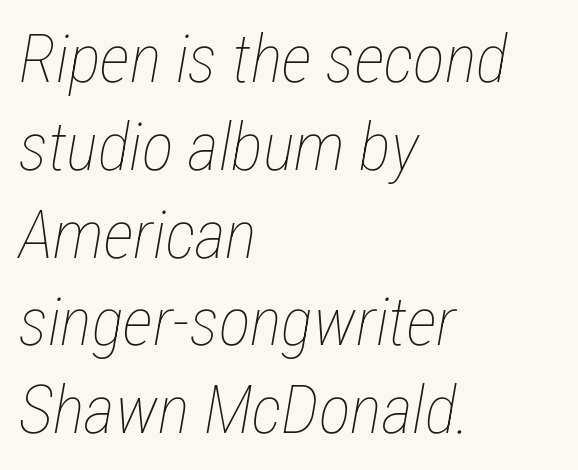
Q: Is the text bold? A: No.
Q: Is the text italic (slanted)? A: Yes, it leans right by about 12 degrees.
Q: Is the text underlined? A: No.
Q: How is the paragraph aligned? A: Left-aligned.
Q: Is the spacing between letters normal or unusually wide? A: Normal.
Q: Is the spacing between lines tight, normal or loose? A: Normal.
Q: Width (condensed, normal, or wide)? A: Condensed.
Q: Stroke contrast? A: Low.
Q: x-height? A: Medium.
Q: Monospaced? A: No.
